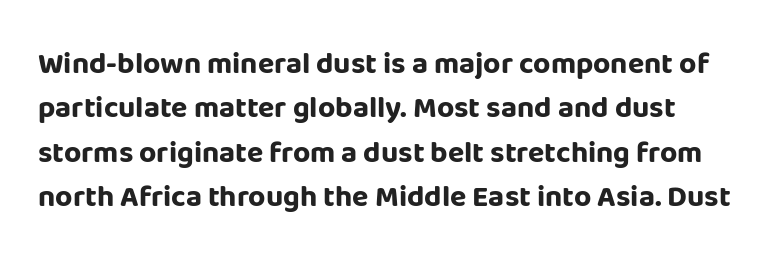
This is heavy type, rendered in bold. The leading is moderate, giving the passage an even texture. Designer's note — italics off, roman on. The face used here is a sans, in the tradition of grotesques and geometrics.
